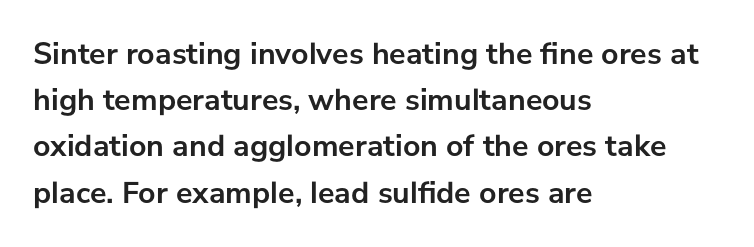
The image shows 31 px semibold sans-serif type, upright; set left-aligned, normal line spacing (1.49x), normal letter spacing, not underlined; low stroke contrast and a medium x-height.
